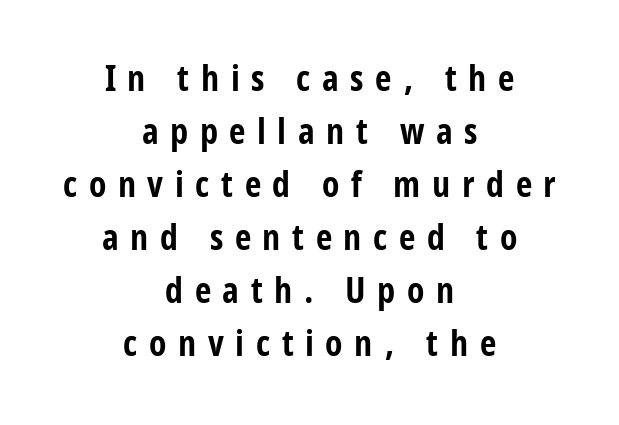
Q: Is the text bold? A: Yes.
Q: Is the text italic (slanted)? A: No, it is upright.
Q: Is the typeface a serif or a sans-serif typeface? A: Sans-serif.
Q: Is the text underlined? A: No.
Q: How is the paragraph aligned? A: Centered.
Q: Is the spacing between letters normal or unusually wide? A: Unusually wide.
Q: Is the spacing between lines tight, normal or loose? A: Normal.
Q: Width (condensed, normal, or wide)? A: Condensed.
Q: Stroke contrast? A: Low.
Q: x-height? A: Large.
Q: Monospaced? A: No.
